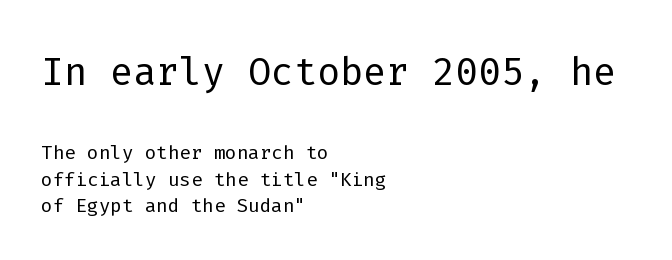
Q: Is the text bold? A: No.
Q: Is the text italic (slanted)? A: No, it is upright.
Q: Is the typeface a serif or a sans-serif typeface? A: Sans-serif.
Q: Is the text underlined? A: No.
Q: How is the paragraph aligned? A: Left-aligned.
Q: Is the spacing between letters normal or unusually wide? A: Normal.
Q: Is the spacing between lines tight, normal or loose? A: Tight.
Q: Which block of text is set in a larger size, the first (top) or the second (bottom)? A: The first (top) one.
Q: Width (condensed, normal, or wide)? A: Normal.
Q: Stroke contrast? A: Low.
Q: x-height? A: Medium.
Q: Monospaced? A: Yes.
